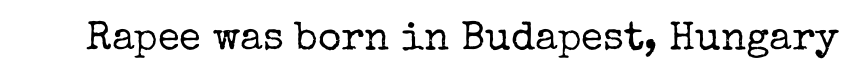
Examine the stroke ends and you'll spot serifs. Note the varied advance widths — an 'i' is clearly narrower than an 'm'. Caption: standard tracking, unaltered. This sample uses an upright cut, with every glyph sitting square on the baseline. The gap between lines stays unmarked. The font sits on the lighter half of the weight spectrum, regular included.
